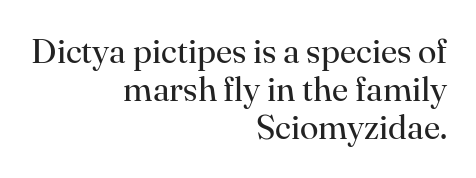
Default kerning and tracking; the words read as compact shapes. The specimen omits any rule beneath the text block's lines. The lettering holds an erect, upright posture throughout. If you drew a ruler down the right edge, every line would touch it. This sample has the flowing, uneven cadence of proportional lettering. Examine the stroke ends and you'll spot serifs.
